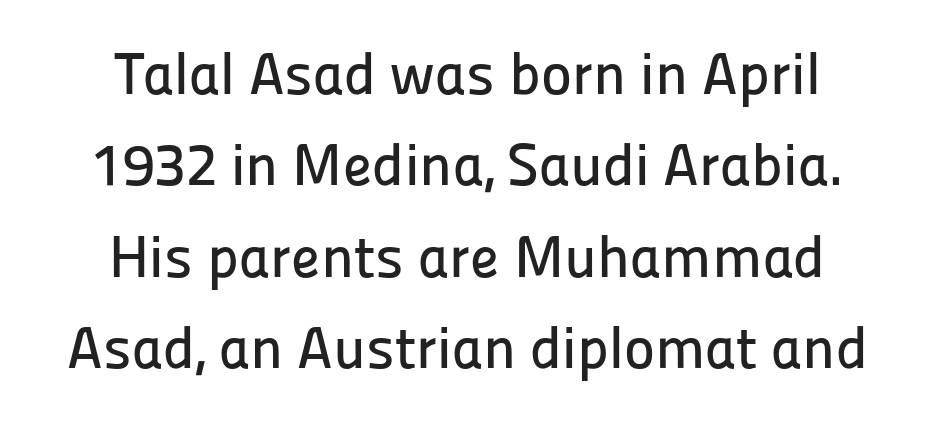
{"serif": "no", "italic": "no", "width": "normal", "stroke_contrast": "low", "x_height": "medium", "monospaced": "no", "underline": "no", "line_spacing": "normal", "line_spacing_ratio": 1.55, "letter_spacing": "normal", "letter_spacing_em": 0.0, "glyph_px": 59}
